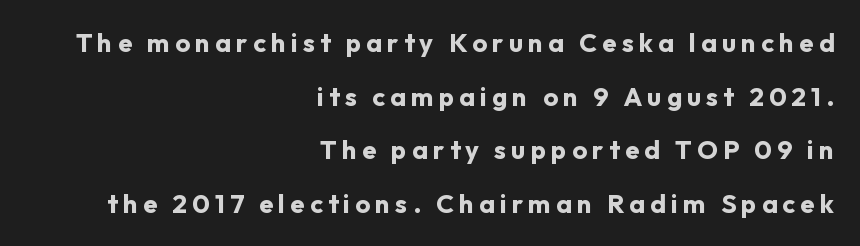
{"italic": "no", "bold": "yes", "underline": "no", "align": "right", "line_spacing": "loose", "line_spacing_ratio": 2.06, "letter_spacing": "wide", "letter_spacing_em": 0.2, "glyph_px": 26}
